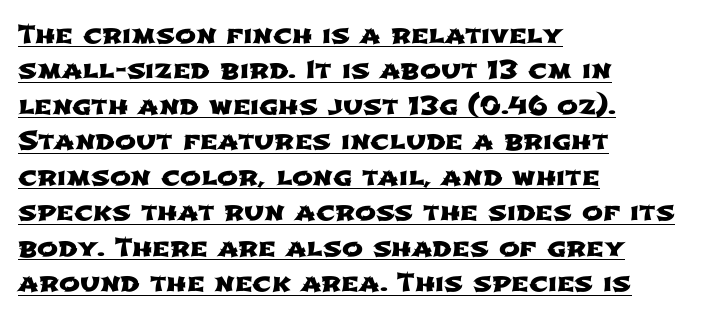
The image shows 25 px text type; set left-aligned, normal line spacing (1.42x), normal letter spacing, underlined.
